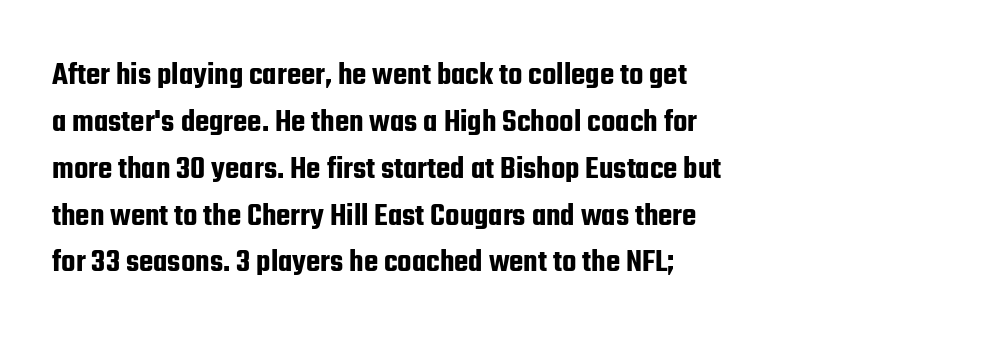
The gap between lines stays unmarked. These lines are set flush left with a ragged right edge. Summary of vertical rhythm: regular, with standard interline spacing. Think of a printed novel: that variable character pitch is what you see here.
